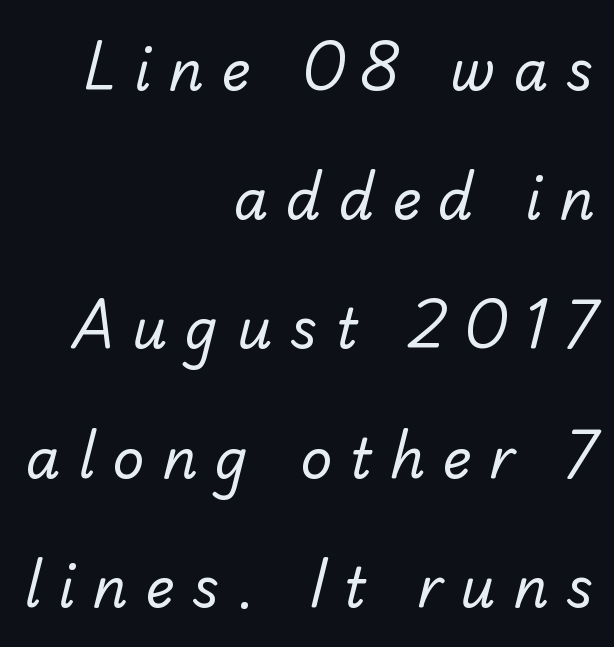
{"serif": "no", "bold": "no", "weight": "regular", "width": "normal", "stroke_contrast": "low", "x_height": "small", "monospaced": "no", "underline": "no", "align": "right", "line_spacing": "loose", "line_spacing_ratio": 2.35, "letter_spacing": "wide", "letter_spacing_em": 0.32, "glyph_px": 55}
